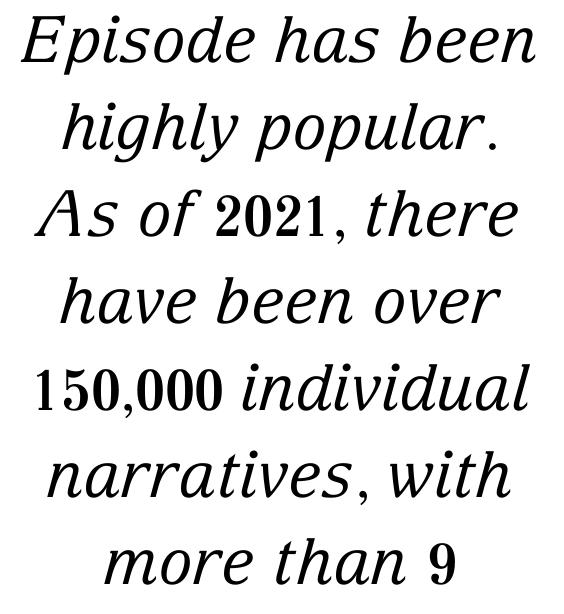
The rendering keeps characters at their native spacing. Tall strokes in this sample are angled rather than plumb. Clear beneath every line of the passage. Typographically, this falls in the serif category. Varying glyph widths throughout — classic text-font behaviour.
